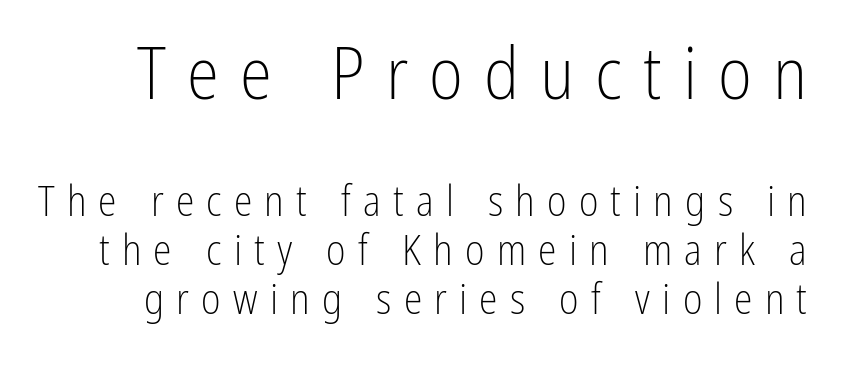
The image shows 73 px light, condensed sans-serif type, upright; set line spacing 1.17x, unusually wide letter spacing (+0.29 em), not underlined; the first (top) block is 1.74x larger; low stroke contrast and a medium x-height.
